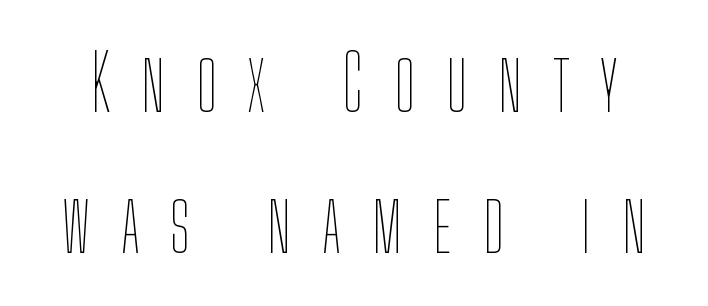
Do the characters align in a grid? No, the font is proportional. The passage shown is not underscored anywhere. The typesetting does not lean heavy: it is not bold. This sample uses expanded letter spacing, leaving extra air between glyphs.
